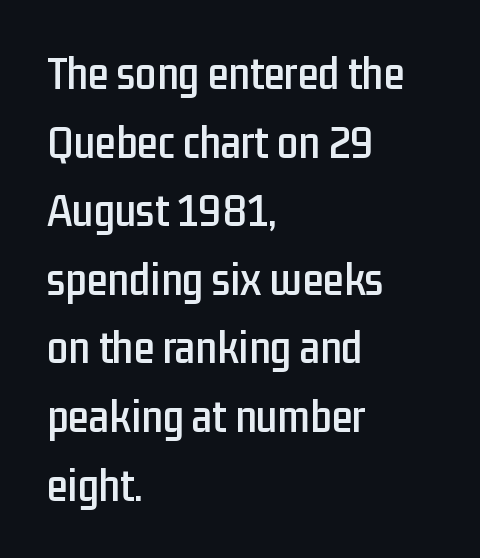
The image shows 47 px condensed sans-serif type, upright; set left-aligned, normal line spacing (1.46x), normal letter spacing, not underlined; low stroke contrast and a medium x-height.
